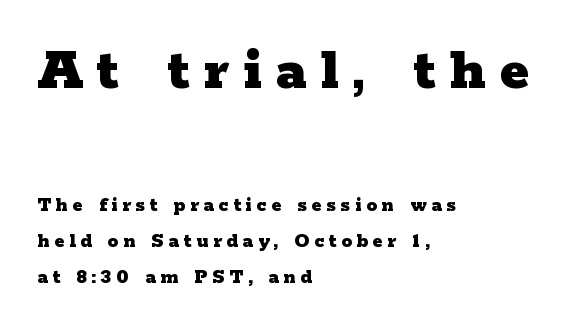
{"serif": "yes", "italic": "no", "bold": "yes", "weight": "heavy", "width": "wide", "stroke_contrast": "low", "x_height": "medium", "monospaced": "no", "underline": "no", "align": "left", "line_spacing_ratio": 1.72, "letter_spacing": "wide", "letter_spacing_em": 0.23, "larger_block": "first", "size_ratio": 2.95, "glyph_px": 62}
